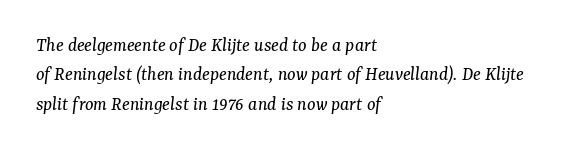
This is oblique type, the kind used for emphasis or titles. The foot of each line stays bare and open. The vertical gap from one line to the next is medium. What stands out about the letter spacing? Nothing — it is the standard amount.
